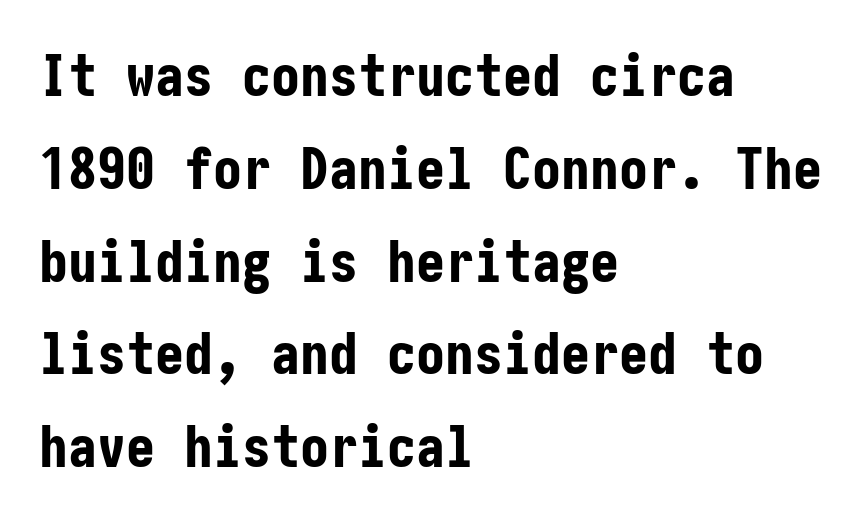
The image shows 58 px bold, condensed sans-serif type, upright; set left-aligned, normal line spacing (1.6x), normal letter spacing, not underlined; low stroke contrast and a medium x-height.
